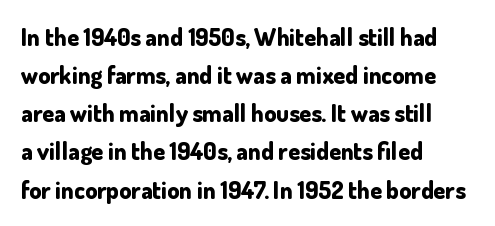
Any mark beneath the type? The region is blank. The letters stand upright; this is a roman face. The type is set solid horizontally, with unmodified tracking. Which margin do the lines hug? The left one — the right edge is uneven. The rendering uses a bold face; every stroke is thick and dark.
